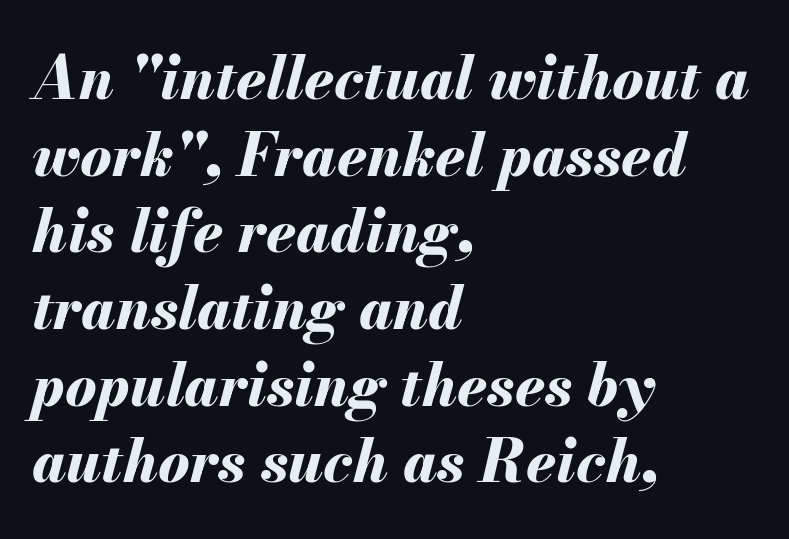
This sample uses plain, unmodified letter spacing. The sample has been set heavy, in full bold. Honestly, there is no underline to notice here at all. It's the slanting kind of type.
